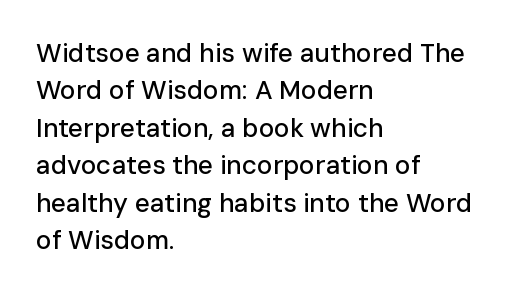
Q: Is the text italic (slanted)? A: No, it is upright.
Q: Is the text underlined? A: No.
Q: How is the paragraph aligned? A: Left-aligned.
Q: Is the spacing between letters normal or unusually wide? A: Normal.
Q: Is the spacing between lines tight, normal or loose? A: Normal.
